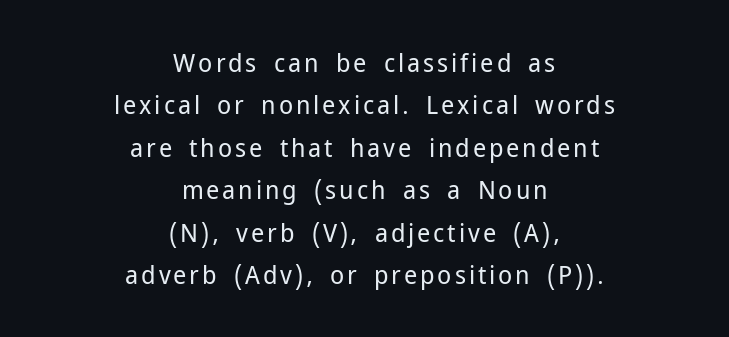
{"italic": "no", "bold": "no", "underline": "no", "align": "center", "line_spacing": "normal", "line_spacing_ratio": 1.63, "glyph_px": 26}
